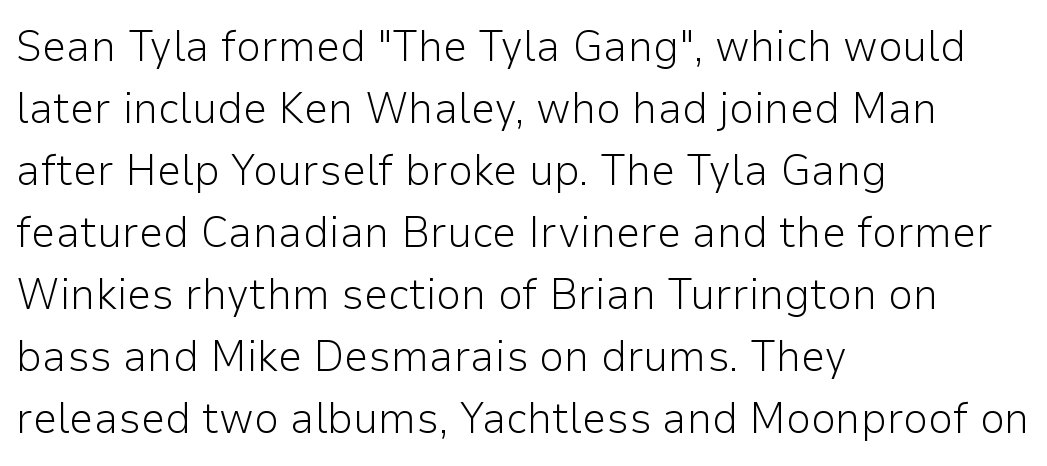
{"serif": "no", "italic": "no", "bold": "no", "weight": "light", "width": "normal", "stroke_contrast": "low", "x_height": "medium", "monospaced": "no", "underline": "no", "align": "left", "line_spacing": "normal", "line_spacing_ratio": 1.41, "letter_spacing": "normal", "letter_spacing_em": 0.0, "glyph_px": 44}
